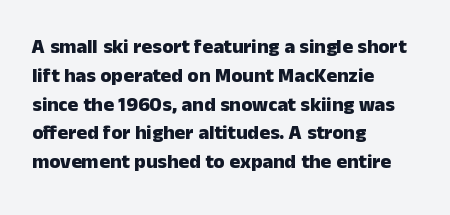
{"italic": "no", "bold": "yes", "underline": "no", "align": "left", "line_spacing": "normal", "line_spacing_ratio": 1.44, "letter_spacing": "normal", "letter_spacing_em": 0.0, "glyph_px": 20}
